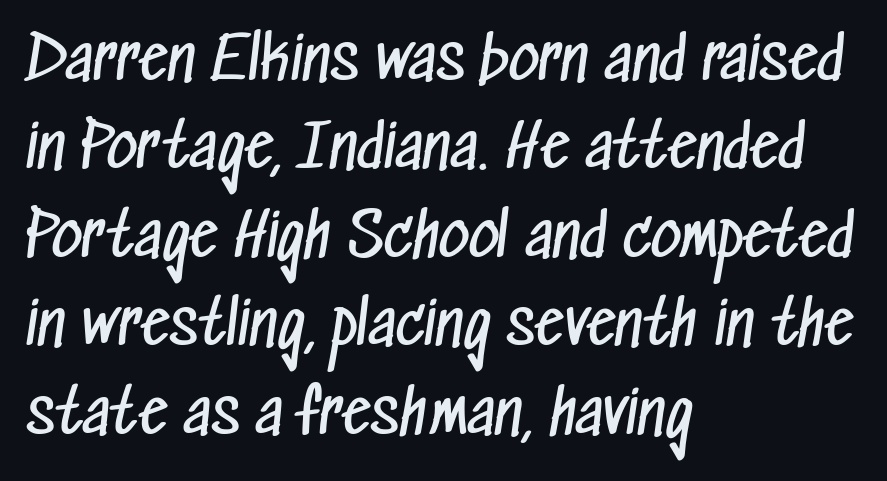
The image shows 59 px regular-weight, condensed sans-serif type; set left-aligned, normal line spacing (1.5x), normal letter spacing, not underlined; low stroke contrast and a medium x-height.
